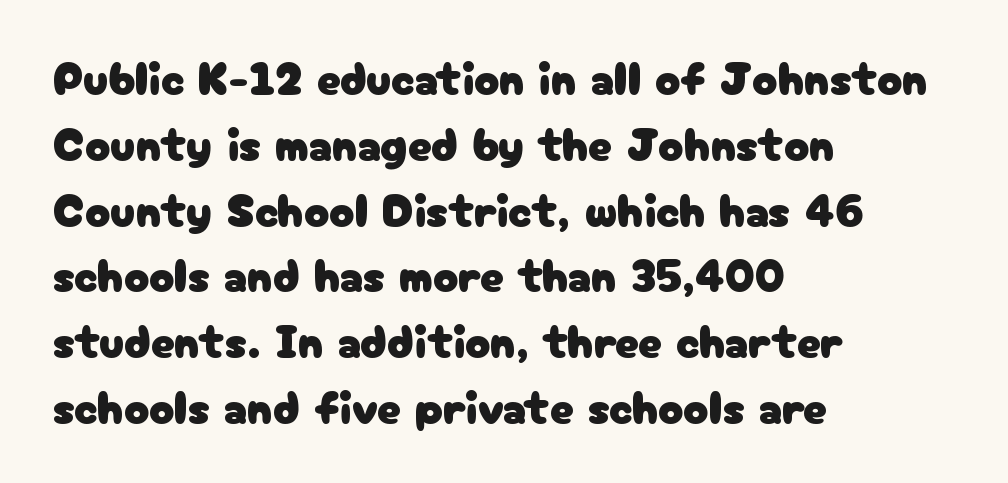
{"serif": "no", "italic": "no", "width": "normal", "stroke_contrast": "low", "x_height": "medium", "monospaced": "no", "underline": "no", "align": "left", "line_spacing": "normal", "line_spacing_ratio": 1.4, "letter_spacing": "normal", "letter_spacing_em": 0.0, "glyph_px": 47}
